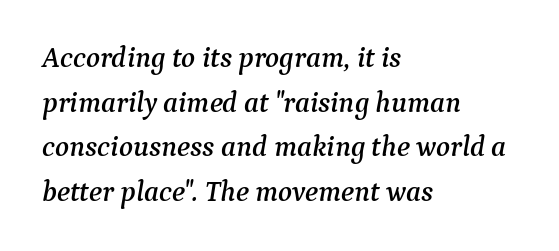
In terms of leading, this rendering sits right in the middle. Short and long lines alike share a common starting point at left. Slanted lettering throughout. The tracking reads as untouched default to a designer's eye. The glyphs in this specimen are seriffed. The glyphs are unaccompanied by any horizontal stroke below them.
